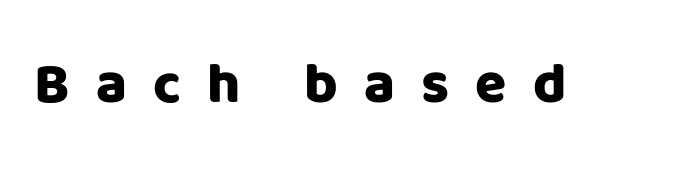
Q: Is the text italic (slanted)? A: No, it is upright.
Q: Is the typeface a serif or a sans-serif typeface? A: Sans-serif.
Q: Is the text underlined? A: No.
Q: Is the spacing between letters normal or unusually wide? A: Unusually wide.
Q: Width (condensed, normal, or wide)? A: Normal.
Q: Stroke contrast? A: Low.
Q: x-height? A: Large.
Q: Monospaced? A: No.
